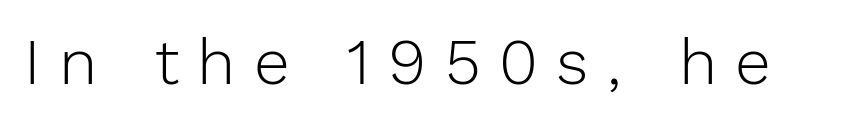
Q: Is the text bold? A: No.
Q: Is the text italic (slanted)? A: No, it is upright.
Q: Is the typeface a serif or a sans-serif typeface? A: Sans-serif.
Q: Is the text underlined? A: No.
Q: Is the spacing between letters normal or unusually wide? A: Unusually wide.
Q: Width (condensed, normal, or wide)? A: Normal.
Q: Stroke contrast? A: Low.
Q: x-height? A: Medium.
Q: Monospaced? A: No.
